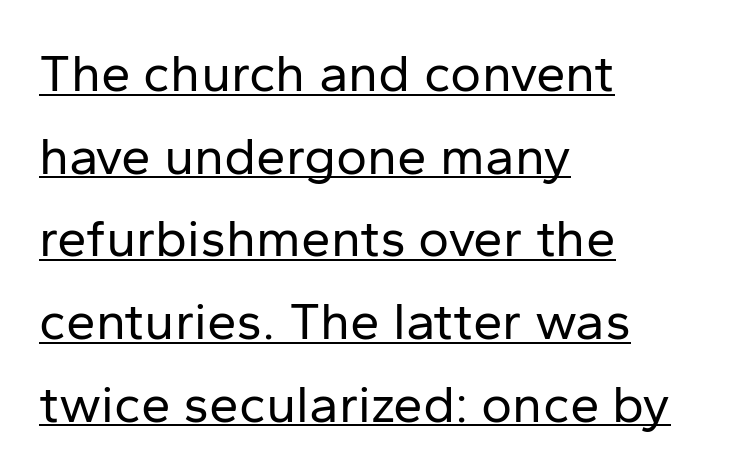
Q: Is the text bold? A: No.
Q: Is the text italic (slanted)? A: No, it is upright.
Q: Is the typeface a serif or a sans-serif typeface? A: Sans-serif.
Q: Is the text underlined? A: Yes.
Q: How is the paragraph aligned? A: Left-aligned.
Q: Is the spacing between letters normal or unusually wide? A: Normal.
Q: Is the spacing between lines tight, normal or loose? A: Normal.
Q: Width (condensed, normal, or wide)? A: Normal.
Q: Stroke contrast? A: Low.
Q: x-height? A: Medium.
Q: Monospaced? A: No.
